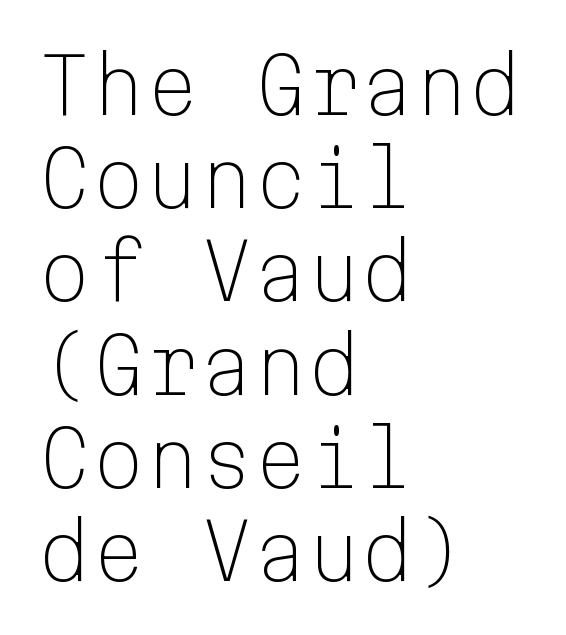
Serif or sans? Sans — the stroke terminals are bare. The letters march in equal steps, a hallmark of fixed-pitch type. Layout note: lines flush left. Any mark beneath the type? The region is blank. No letter is thick-stroked: the sample isn't bold.
